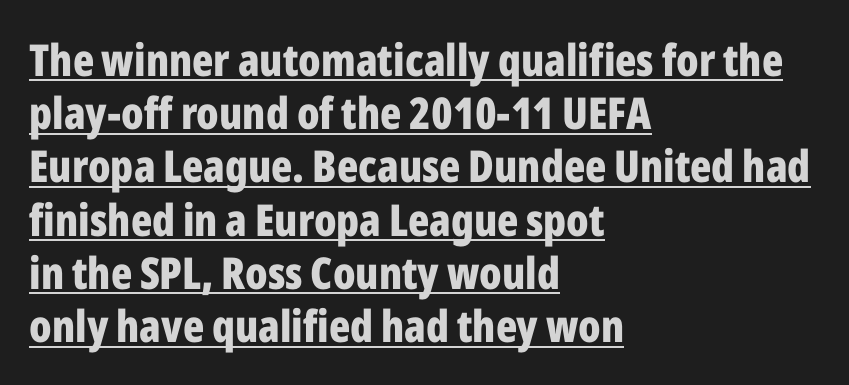
The image shows 44 px bold, condensed sans-serif type, upright; set left-aligned, line spacing 1.21x, normal letter spacing, underlined; low stroke contrast and a medium x-height.
